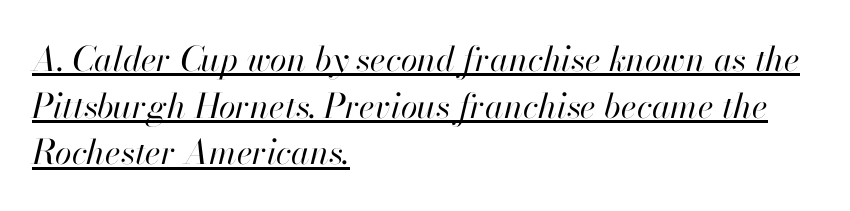
{"italic": "yes", "lean": "right", "slant_degrees": 13, "bold": "no", "weight": "regular", "width": "normal", "stroke_contrast": "high", "x_height": "small", "monospaced": "no", "underline": "yes", "align": "left", "line_spacing": "normal", "line_spacing_ratio": 1.37, "letter_spacing": "normal", "letter_spacing_em": 0.0, "glyph_px": 34}
